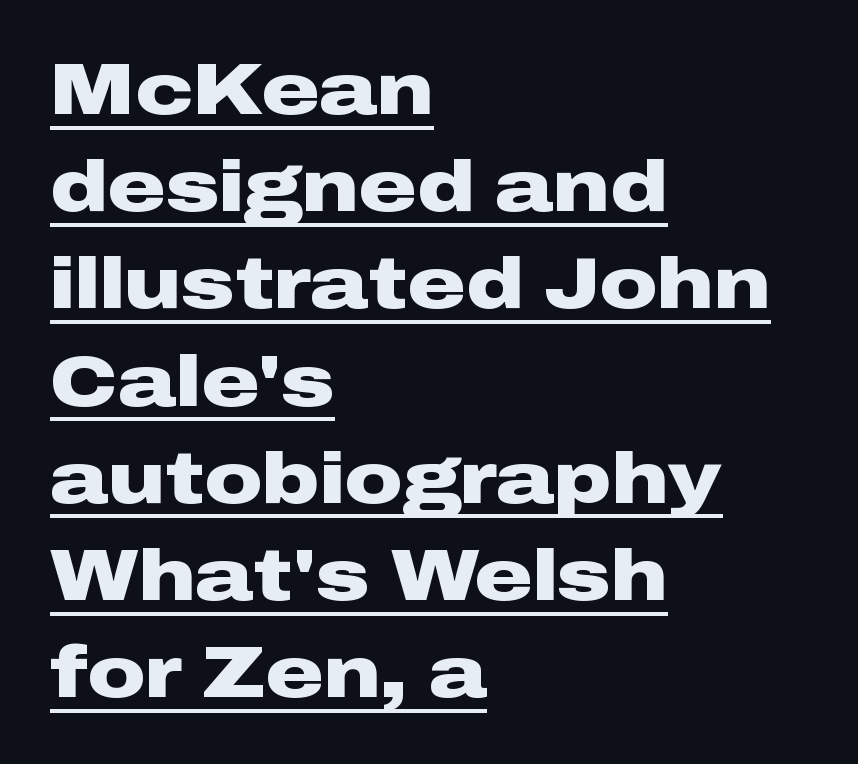
{"serif": "no", "italic": "no", "bold": "yes", "weight": "heavy", "width": "wide", "stroke_contrast": "low", "x_height": "medium", "monospaced": "no", "underline": "yes", "align": "left", "line_spacing": "normal", "line_spacing_ratio": 1.35, "letter_spacing": "normal", "letter_spacing_em": 0.0, "glyph_px": 72}
